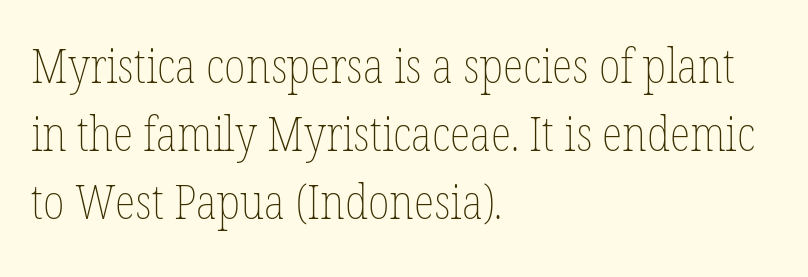
Q: Is the text bold? A: No.
Q: Is the text italic (slanted)? A: No, it is upright.
Q: Is the text underlined? A: No.
Q: How is the paragraph aligned? A: Left-aligned.
Q: Is the spacing between letters normal or unusually wide? A: Normal.
Q: Is the spacing between lines tight, normal or loose? A: Normal.
Q: Width (condensed, normal, or wide)? A: Condensed.
Q: Stroke contrast? A: Low.
Q: x-height? A: Medium.
Q: Monospaced? A: No.
